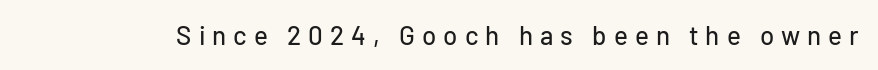
The image shows 26 px text type, upright; set unusually wide letter spacing (+0.27 em), not underlined.
